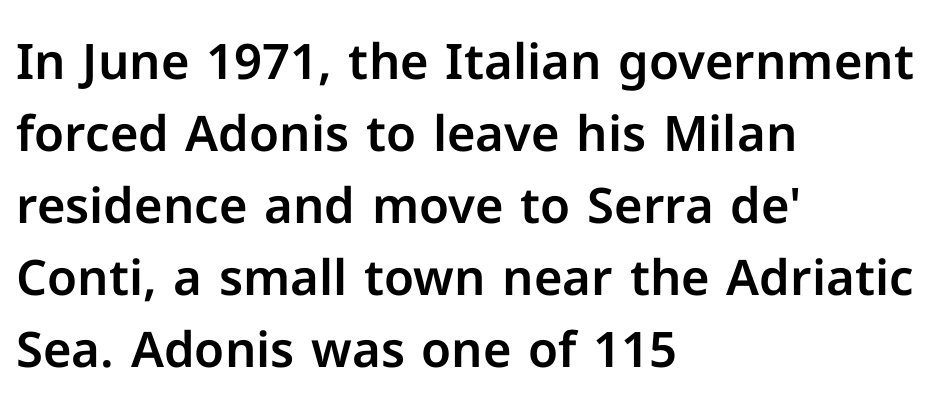
The image shows 49 px sans-serif type, upright; set left-aligned, normal line spacing (1.47x), normal letter spacing, not underlined; low stroke contrast and a medium x-height.
